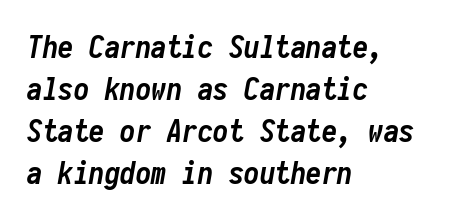
Looks like terminal output: every glyph gets an equal slot. A typesetter would call this zero additional tracking. Leading matches the norm, producing a regular column. Reading down the block, your eye returns to a fixed left position each line.
